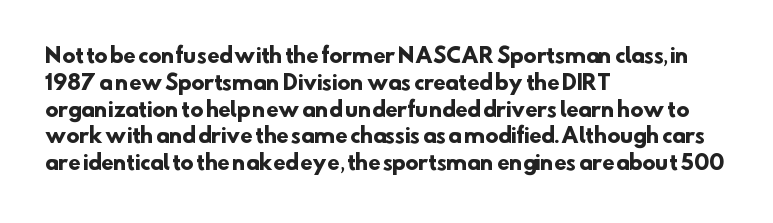
The image shows 20 px bold type; set left-aligned, normal line spacing (1.34x), normal letter spacing, not underlined.
